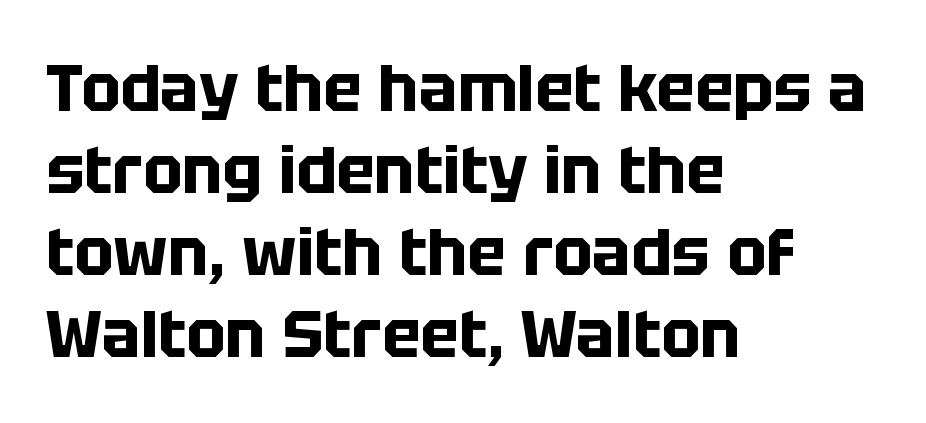
The image shows 65 px bold sans-serif type, upright; set left-aligned, normal line spacing (1.26x), normal letter spacing, not underlined; low stroke contrast and a large x-height.
